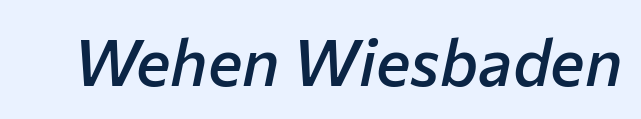
Note the varied advance widths — an 'i' is clearly narrower than an 'm'. Inter-character spacing is left at the font's built-in metrics. Check under the words: just untouched page. Semibold letterforms, between regular and bold. Slanted lettering throughout.
